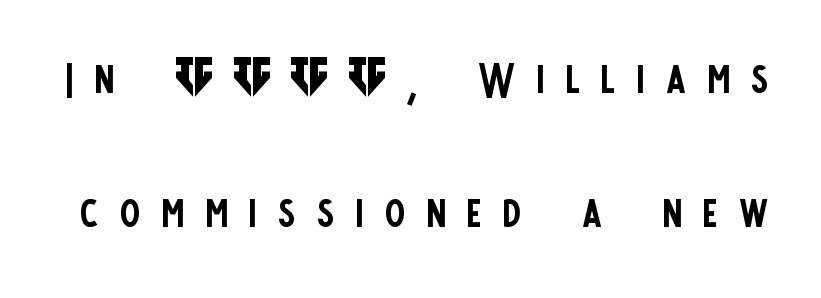
Q: Is the text bold? A: No.
Q: Is the text italic (slanted)? A: No, it is upright.
Q: Is the typeface a serif or a sans-serif typeface? A: Sans-serif.
Q: Is the text underlined? A: No.
Q: Is the spacing between letters normal or unusually wide? A: Unusually wide.
Q: Is the spacing between lines tight, normal or loose? A: Loose.
Q: Width (condensed, normal, or wide)? A: Condensed.
Q: Stroke contrast? A: Low.
Q: x-height? A: Large.
Q: Monospaced? A: No.
